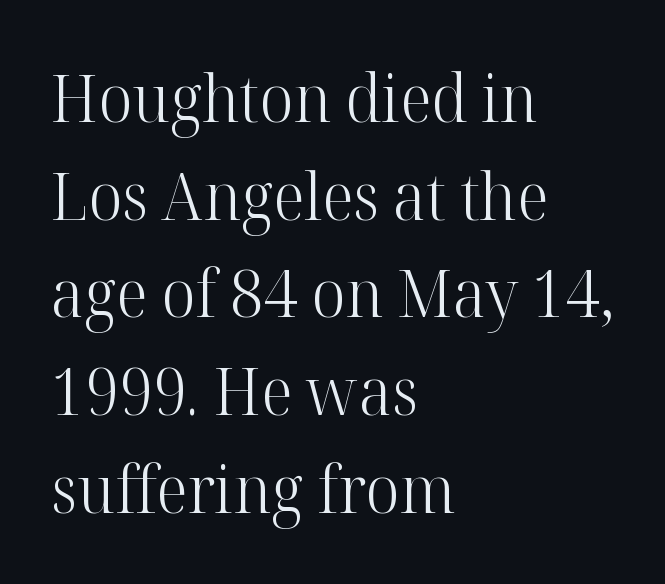
The image shows 66 px light serif type, upright; set left-aligned, normal line spacing (1.48x), normal letter spacing, not underlined; high stroke contrast and a medium x-height.
